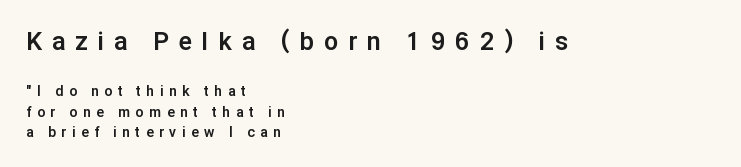
Every character sits straight up, as roman type does. This rendering uses left alignment, leaving the right contour irregular. Look at the tracking — it's clearly loosened, letters drifting apart. Emphasis by weight is at full strength: bold.
